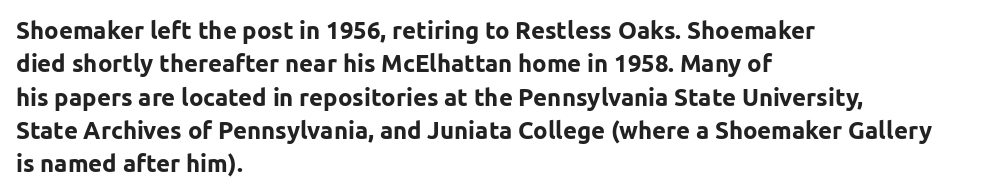
You can tell it's not italic because the verticals are truly vertical. Descender tails drop into unmarked territory. Baseline-to-baseline distance is the conventional proportion of letter height. Nobody touched the tracking dial on this one. Thick stems and heavy bowls — unmistakably bold. One-word summary of the alignment: left.
